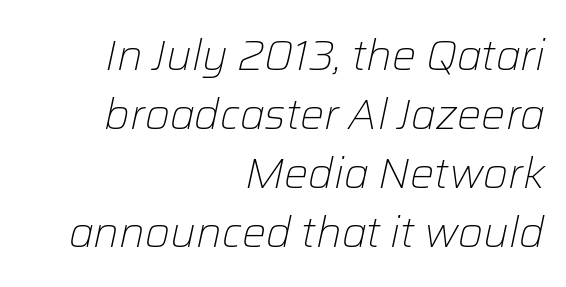
{"italic": "yes", "lean": "right", "slant_degrees": 12, "bold": "no", "weight": "light", "width": "normal", "stroke_contrast": "low", "x_height": "medium", "monospaced": "no", "underline": "no", "align": "right", "line_spacing": "normal", "line_spacing_ratio": 1.37, "letter_spacing": "normal", "letter_spacing_em": 0.0, "glyph_px": 43}
